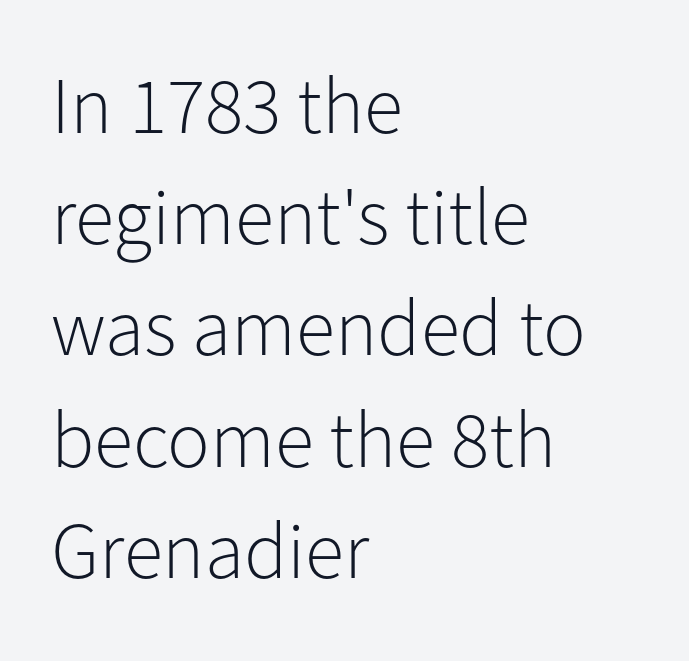
{"serif": "no", "italic": "no", "bold": "no", "weight": "light", "width": "normal", "stroke_contrast": "low", "x_height": "medium", "monospaced": "no", "underline": "no", "align": "left", "line_spacing": "normal", "line_spacing_ratio": 1.39, "letter_spacing": "normal", "letter_spacing_em": 0.0, "glyph_px": 80}
